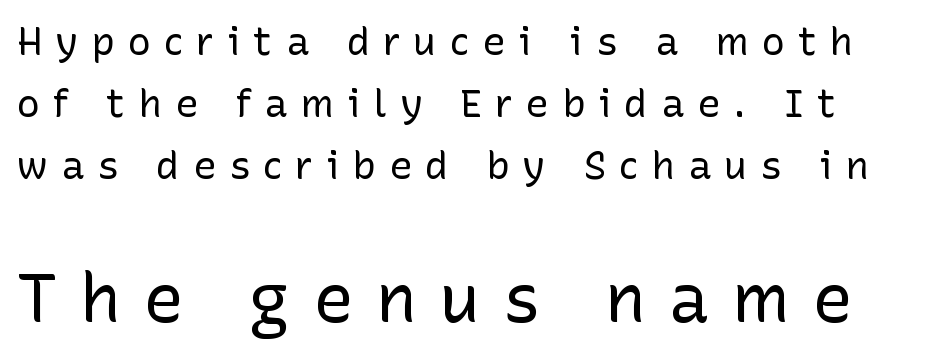
{"serif": "no", "italic": "no", "bold": "no", "weight": "regular", "width": "normal", "stroke_contrast": "low", "x_height": "medium", "monospaced": "no", "underline": "no", "line_spacing": "normal", "line_spacing_ratio": 1.59, "letter_spacing": "wide", "letter_spacing_em": 0.33, "larger_block": "second", "size_ratio": 1.74, "glyph_px": 68}
